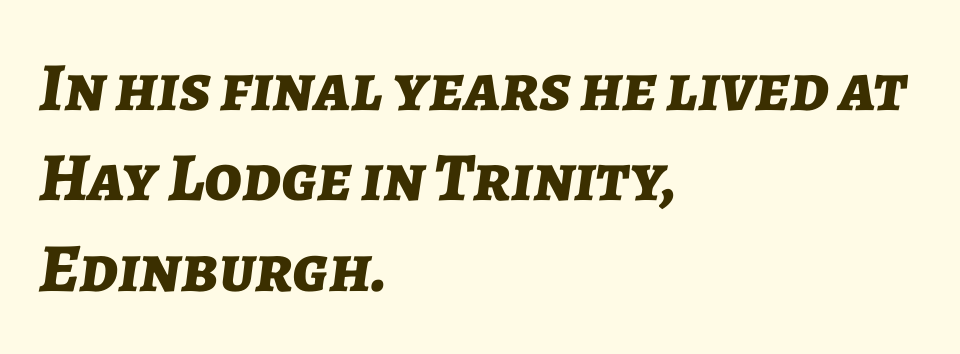
{"italic": "yes", "lean": "right", "slant_degrees": 7, "bold": "yes", "weight": "bold", "width": "normal", "stroke_contrast": "low", "x_height": "medium", "monospaced": "no", "underline": "no", "align": "left", "line_spacing": "normal", "line_spacing_ratio": 1.31, "letter_spacing": "normal", "letter_spacing_em": 0.0, "glyph_px": 69}
